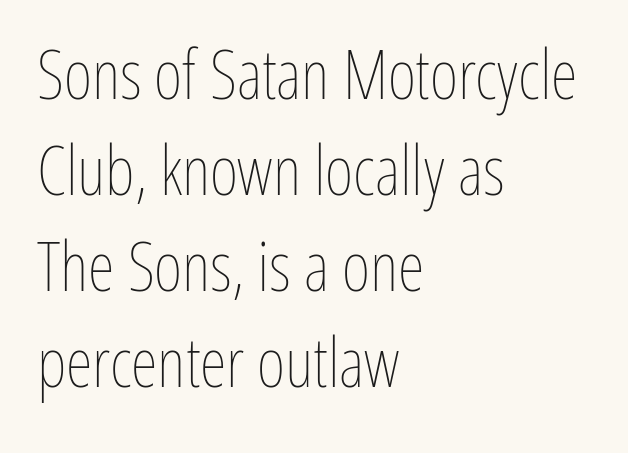
Q: Is the text bold? A: No.
Q: Is the text italic (slanted)? A: No, it is upright.
Q: Is the text underlined? A: No.
Q: How is the paragraph aligned? A: Left-aligned.
Q: Is the spacing between letters normal or unusually wide? A: Normal.
Q: Is the spacing between lines tight, normal or loose? A: Normal.
Q: Width (condensed, normal, or wide)? A: Condensed.
Q: Stroke contrast? A: Low.
Q: x-height? A: Medium.
Q: Monospaced? A: No.
